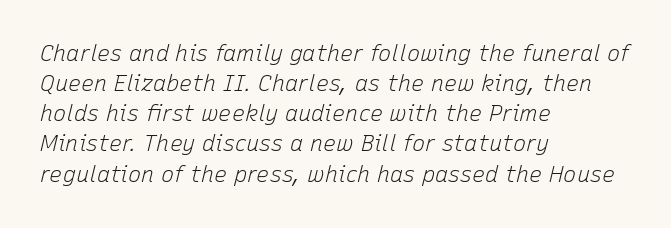
The image shows 22 px text type, italic (leaning right); set left-aligned, normal line spacing (1.37x), normal letter spacing, not underlined.
